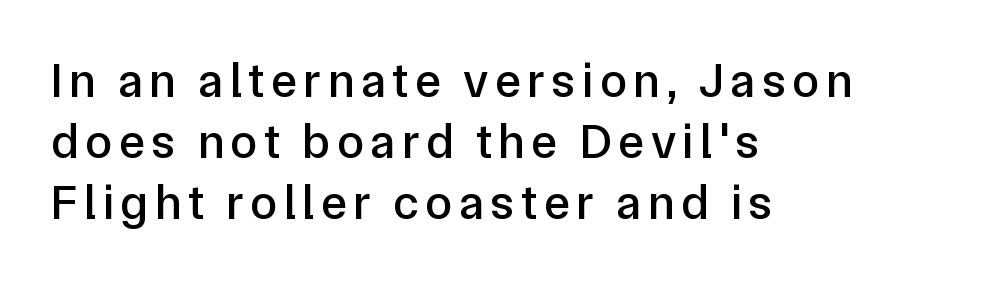
The image shows 49 px sans-serif type, upright; set left-aligned, normal line spacing (1.25x), not underlined; low stroke contrast and a medium x-height.
